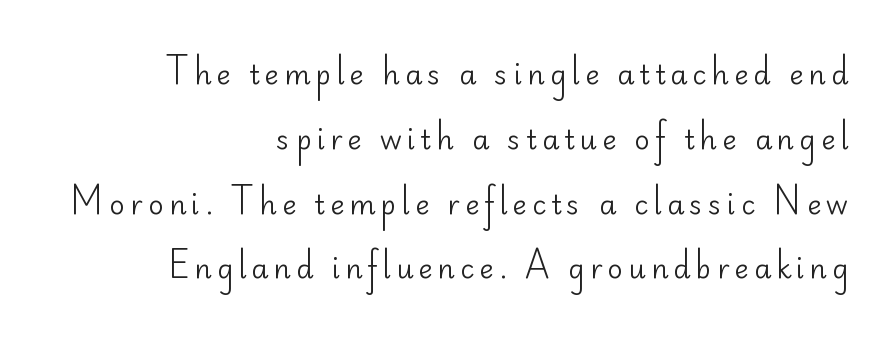
The image shows 27 px text type, upright; set right-aligned, loose line spacing (2.4x), not underlined.
